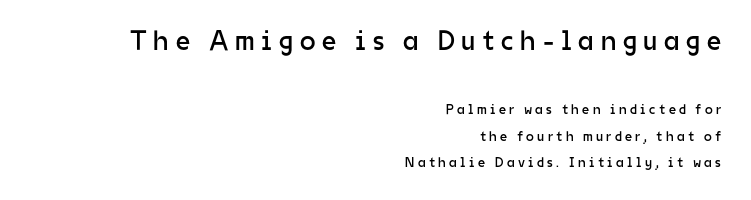
Q: Is the text bold? A: No.
Q: Is the text italic (slanted)? A: No, it is upright.
Q: Is the typeface a serif or a sans-serif typeface? A: Sans-serif.
Q: Is the text underlined? A: No.
Q: How is the paragraph aligned? A: Right-aligned.
Q: Is the spacing between letters normal or unusually wide? A: Unusually wide.
Q: Which block of text is set in a larger size, the first (top) or the second (bottom)? A: The first (top) one.
Q: Width (condensed, normal, or wide)? A: Normal.
Q: Stroke contrast? A: Low.
Q: x-height? A: Medium.
Q: Monospaced? A: No.
